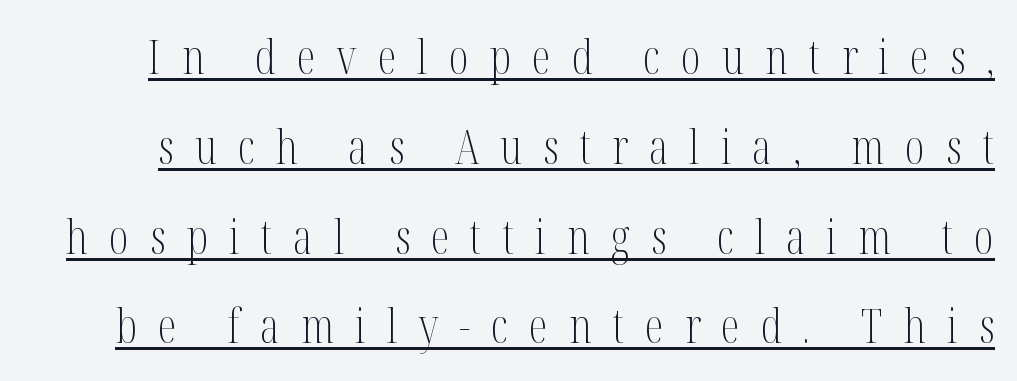
{"serif": "yes", "italic": "no", "bold": "no", "weight": "light", "width": "condensed", "stroke_contrast": "medium", "x_height": "medium", "monospaced": "no", "underline": "yes", "line_spacing": "loose", "line_spacing_ratio": 1.91, "letter_spacing": "wide", "letter_spacing_em": 0.45, "glyph_px": 47}
